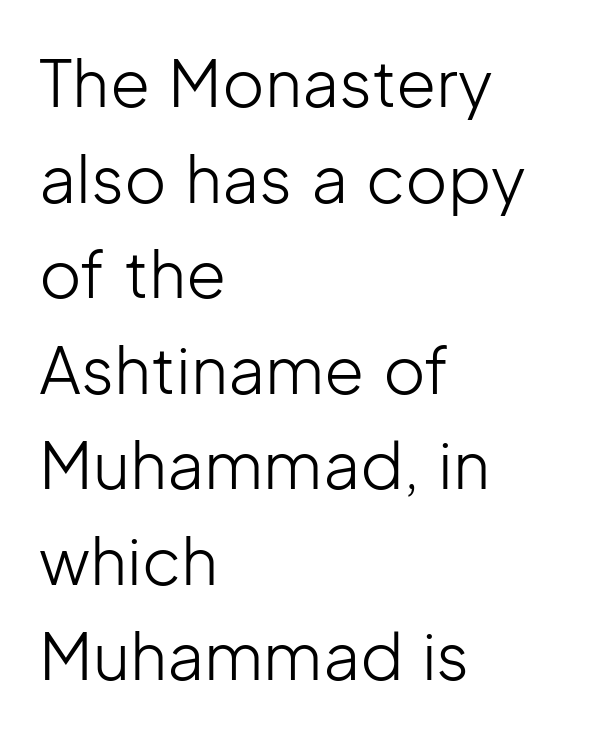
The image shows 65 px light sans-serif type, upright; set left-aligned, normal line spacing (1.47x), normal letter spacing, not underlined; low stroke contrast and a medium x-height.
